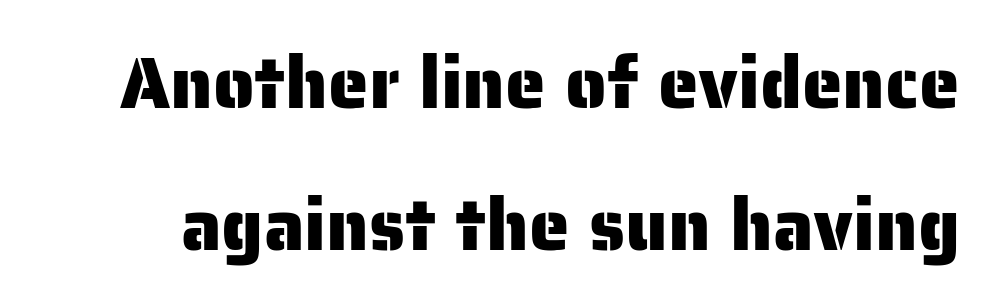
{"serif": "no", "italic": "no", "width": "normal", "stroke_contrast": "low", "x_height": "medium", "monospaced": "no", "underline": "no", "line_spacing": "loose", "line_spacing_ratio": 1.94, "letter_spacing": "normal", "letter_spacing_em": 0.0, "glyph_px": 73}
